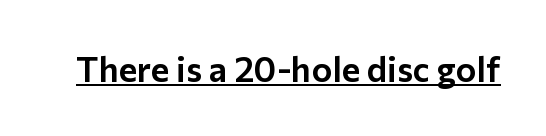
Examine the stroke ends and you'll find no serifs. Notice how the stems are strictly vertical — no italics here. You could not count columns in this text — the font is proportionally spaced. Observe the ordinary spacing: letters are neighbours, not strangers. The specimen includes a rule beneath the text block's lines.
